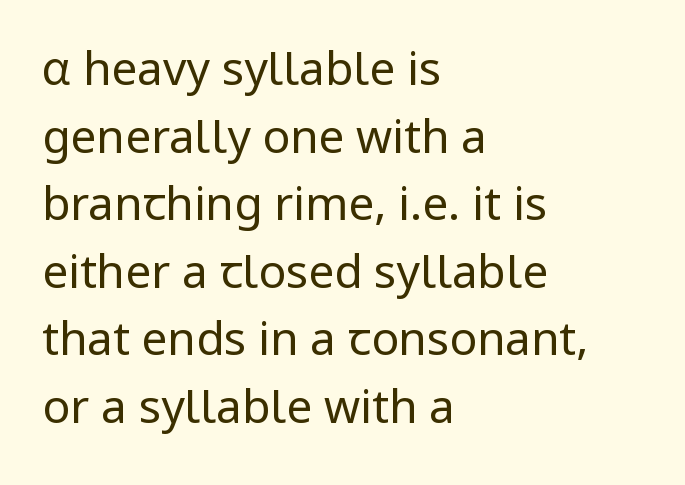
Q: Is the text bold? A: No.
Q: Is the text italic (slanted)? A: No, it is upright.
Q: Is the typeface a serif or a sans-serif typeface? A: Sans-serif.
Q: Is the text underlined? A: No.
Q: How is the paragraph aligned? A: Left-aligned.
Q: Is the spacing between letters normal or unusually wide? A: Normal.
Q: Is the spacing between lines tight, normal or loose? A: Normal.
Q: Width (condensed, normal, or wide)? A: Normal.
Q: Stroke contrast? A: Low.
Q: x-height? A: Medium.
Q: Monospaced? A: No.
